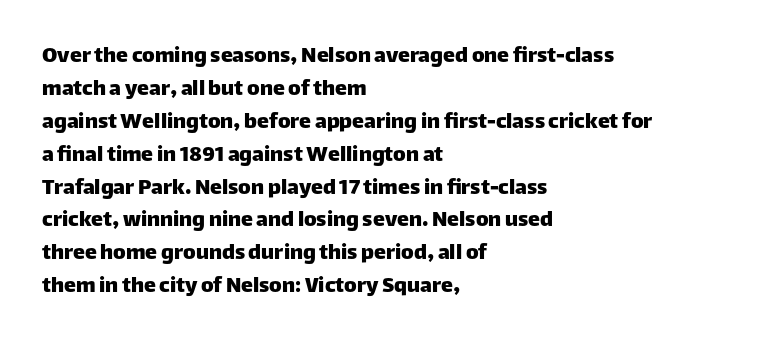
{"italic": "no", "underline": "no", "align": "left", "line_spacing": "normal", "line_spacing_ratio": 1.37, "letter_spacing": "normal", "letter_spacing_em": 0.0, "glyph_px": 24}
